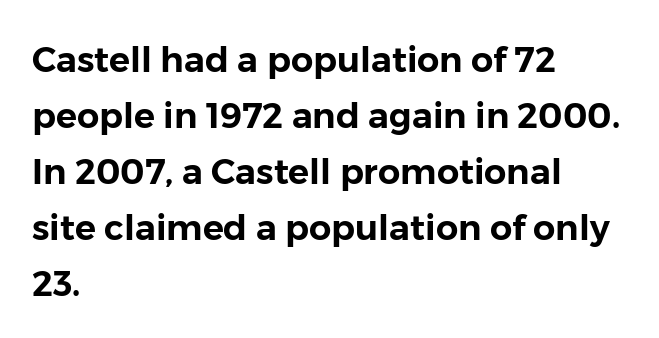
{"serif": "no", "italic": "no", "width": "normal", "stroke_contrast": "low", "x_height": "medium", "monospaced": "no", "underline": "no", "align": "left", "line_spacing": "normal", "line_spacing_ratio": 1.6, "letter_spacing": "normal", "letter_spacing_em": 0.0, "glyph_px": 35}
